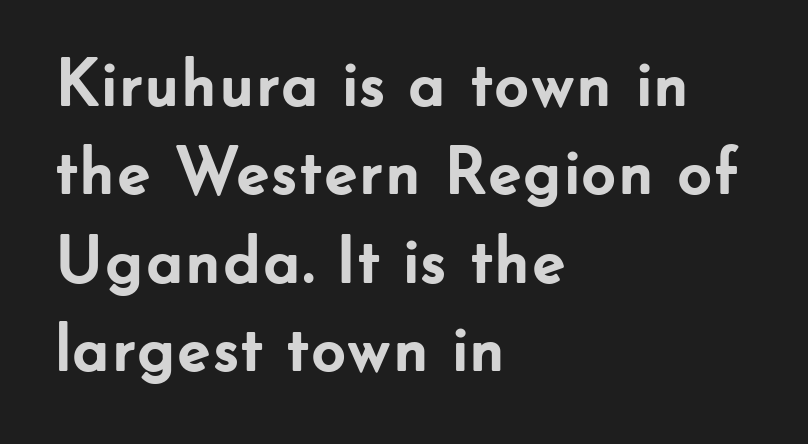
Q: Is the text bold? A: Yes.
Q: Is the text italic (slanted)? A: No, it is upright.
Q: Is the typeface a serif or a sans-serif typeface? A: Sans-serif.
Q: Is the text underlined? A: No.
Q: How is the paragraph aligned? A: Left-aligned.
Q: Is the spacing between letters normal or unusually wide? A: Normal.
Q: Is the spacing between lines tight, normal or loose? A: Normal.
Q: Width (condensed, normal, or wide)? A: Normal.
Q: Stroke contrast? A: Low.
Q: x-height? A: Small.
Q: Monospaced? A: No.
